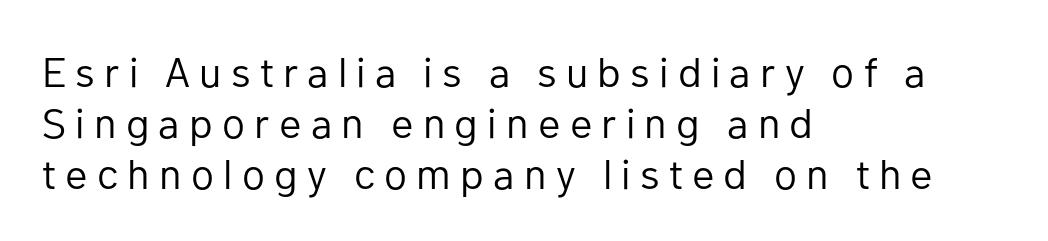
Q: Is the text bold? A: No.
Q: Is the text italic (slanted)? A: No, it is upright.
Q: Is the typeface a serif or a sans-serif typeface? A: Sans-serif.
Q: Is the text underlined? A: No.
Q: How is the paragraph aligned? A: Left-aligned.
Q: Is the spacing between letters normal or unusually wide? A: Unusually wide.
Q: Width (condensed, normal, or wide)? A: Normal.
Q: Stroke contrast? A: Low.
Q: x-height? A: Medium.
Q: Monospaced? A: No.
